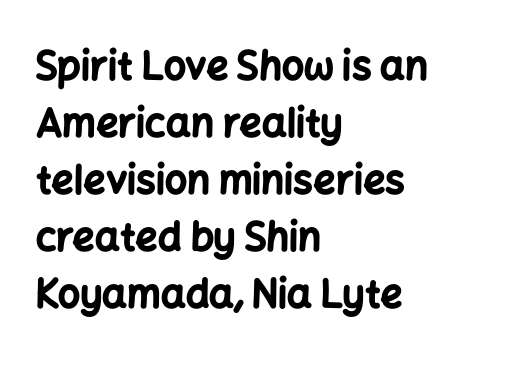
Posture: straight, roman, zero tilt. Type without underlining. Chunky letters — that's bold for sure. Whoever set this chose a conventional vertical rhythm. A typesetter would label this face a sans.
